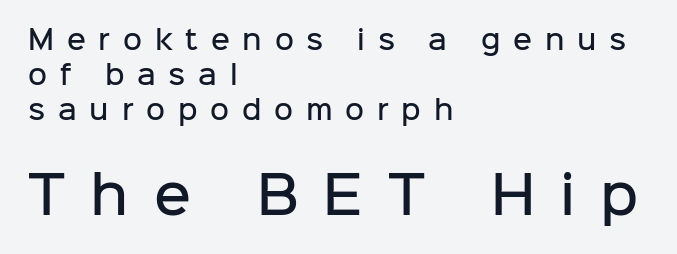
{"serif": "no", "italic": "no", "bold": "semi", "weight": "semibold", "width": "normal", "stroke_contrast": "low", "x_height": "medium", "monospaced": "no", "underline": "no", "align": "left", "line_spacing": "normal", "line_spacing_ratio": 1.34, "letter_spacing": "wide", "letter_spacing_em": 0.49, "larger_block": "second", "size_ratio": 1.96, "glyph_px": 51}
